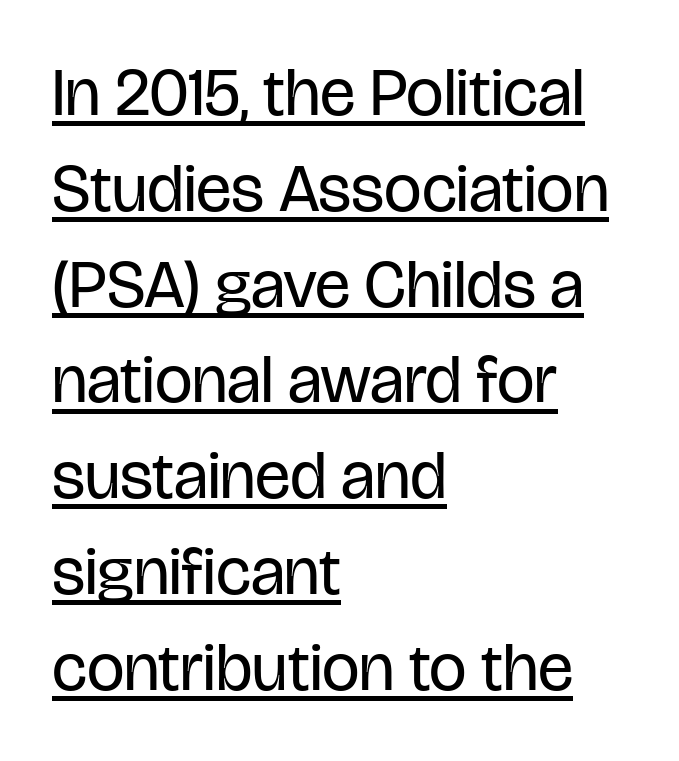
The image shows 67 px regular-weight, condensed sans-serif type, upright; set left-aligned, normal line spacing (1.43x), normal letter spacing, underlined; low stroke contrast and a large x-height.
